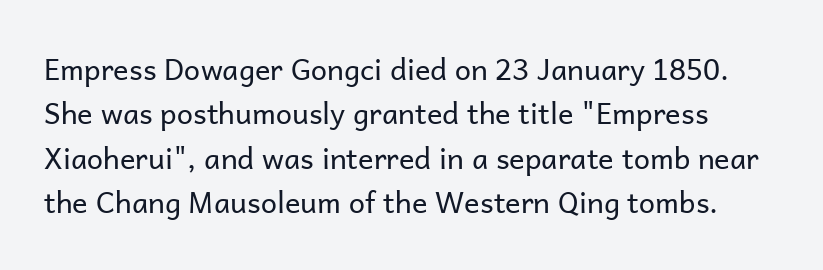
Students, note that the glyphs here touch the page at normal intervals. Evenly set lines give the paragraph a standard silhouette. Is this a heavy cut? Hardly; it is regular or lighter. You could not count columns in this text — the font is proportionally spaced. Each letter's strokes conclude bluntly, with no projecting serifs.
